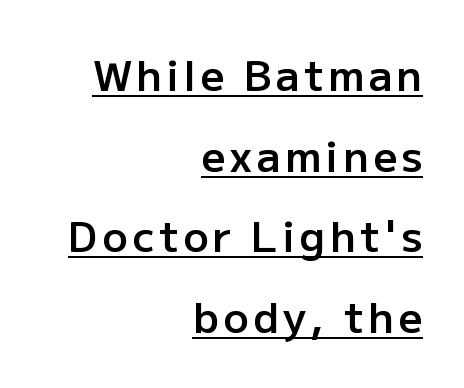
The image shows 42 px semibold sans-serif type, upright; set right-aligned, loose line spacing (1.92x), underlined; low stroke contrast and a medium x-height.
